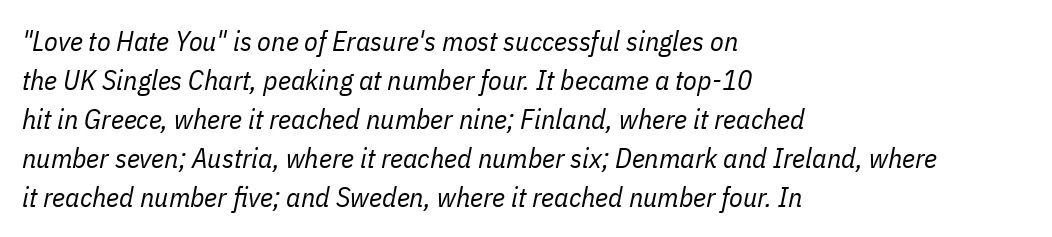
{"italic": "yes", "lean": "right", "slant_degrees": 11, "bold": "no", "weight": "regular", "width": "condensed", "stroke_contrast": "low", "x_height": "medium", "monospaced": "no", "underline": "no", "align": "left", "line_spacing": "normal", "line_spacing_ratio": 1.39, "letter_spacing": "normal", "letter_spacing_em": 0.0, "glyph_px": 28}
